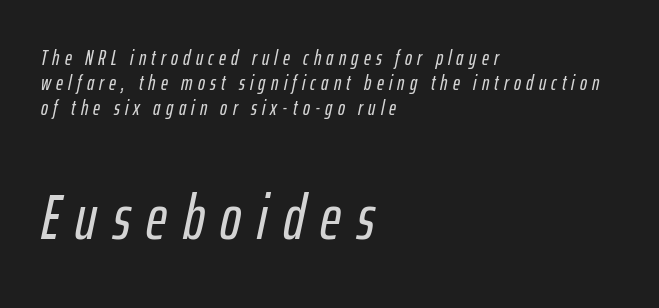
The type is letterspaced generously, with wide tracking. Tall strokes in this sample are angled rather than plumb. The strip under each line holds only bare page. Which chunk is bigger? The second one — the bottom block dwarfs the top. Notice how the passage keeps a crisp vertical edge on the left only.
